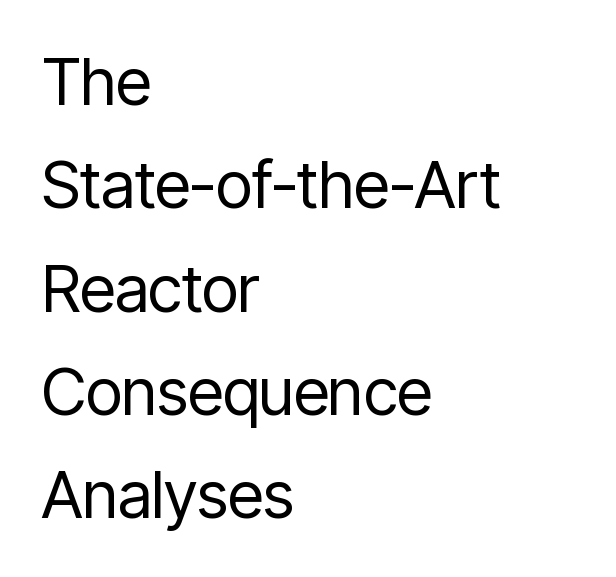
{"serif": "no", "italic": "no", "bold": "no", "weight": "regular", "width": "condensed", "stroke_contrast": "low", "x_height": "medium", "monospaced": "no", "underline": "no", "align": "left", "line_spacing": "normal", "line_spacing_ratio": 1.59, "letter_spacing": "normal", "letter_spacing_em": 0.0, "glyph_px": 65}
